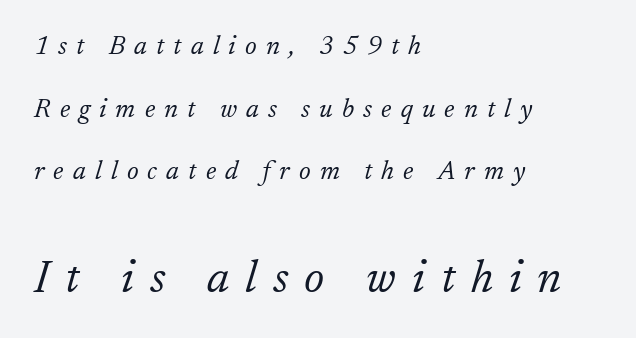
The image shows 45 px light serif type, italic (leaning right); set left-aligned, loose line spacing (2.41x), unusually wide letter spacing (+0.35 em), not underlined; the second (bottom) block is 1.73x larger; low stroke contrast and a medium x-height.
